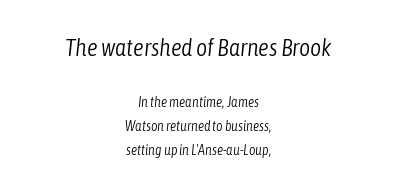
In this sample the first text group is rendered at the bigger scale. The glyphs are unaccompanied by any horizontal stroke below them. The face used here is rendered with its standard letterfit. Each line is balanced around a shared central axis. Notice how the stems are inclined rather than vertical — that's the hallmark of italics.
